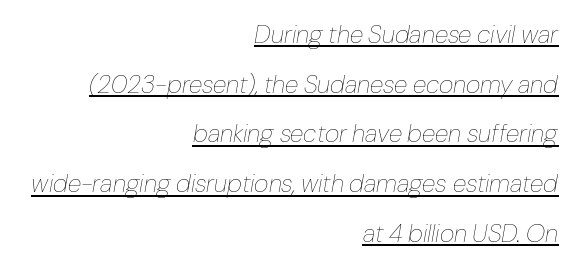
Q: Is the text bold? A: No.
Q: Is the text italic (slanted)? A: Yes, it leans right by about 10 degrees.
Q: Is the text underlined? A: Yes.
Q: How is the paragraph aligned? A: Right-aligned.
Q: Is the spacing between letters normal or unusually wide? A: Normal.
Q: Is the spacing between lines tight, normal or loose? A: Loose.
